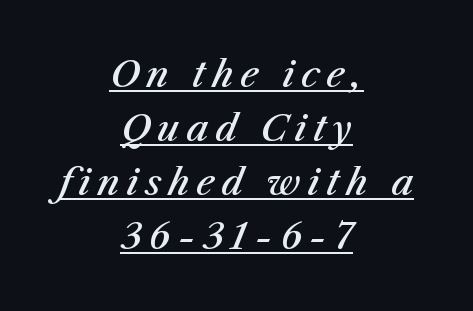
Q: Is the text bold? A: Semi-bold.
Q: Is the text italic (slanted)? A: Yes, it leans right by about 23 degrees.
Q: Is the text underlined? A: Yes.
Q: How is the paragraph aligned? A: Centered.
Q: Is the spacing between lines tight, normal or loose? A: Normal.
Q: Width (condensed, normal, or wide)? A: Normal.
Q: Stroke contrast? A: Medium.
Q: x-height? A: Medium.
Q: Monospaced? A: No.
